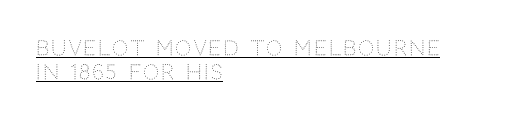
The image shows 20 px text type, upright; set left-aligned, line spacing 1.2x, underlined.
